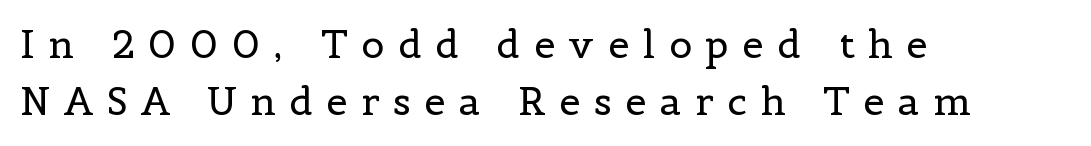
Q: Is the text bold? A: No.
Q: Is the text italic (slanted)? A: No, it is upright.
Q: Is the typeface a serif or a sans-serif typeface? A: Serif.
Q: Is the text underlined? A: No.
Q: How is the paragraph aligned? A: Left-aligned.
Q: Is the spacing between letters normal or unusually wide? A: Unusually wide.
Q: Is the spacing between lines tight, normal or loose? A: Normal.
Q: Width (condensed, normal, or wide)? A: Normal.
Q: x-height? A: Medium.
Q: Monospaced? A: No.
